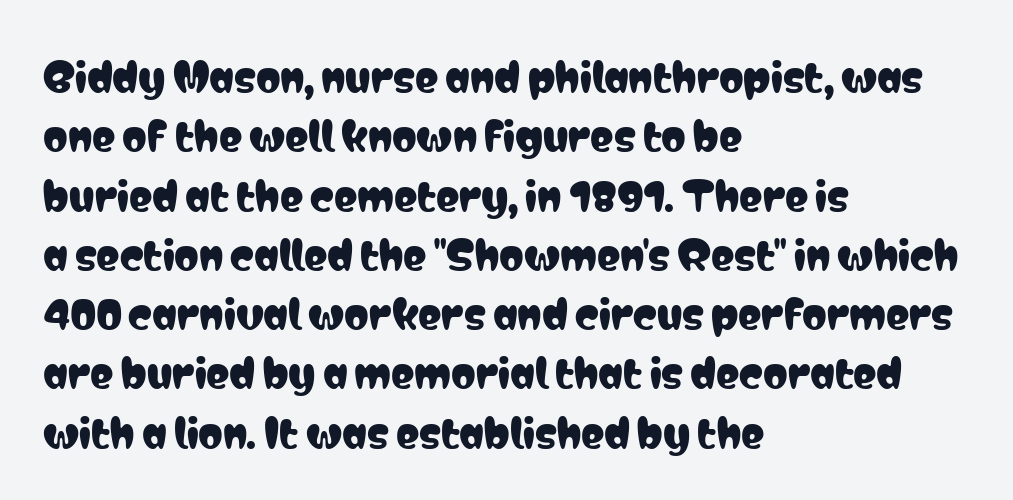
Q: Is the text italic (slanted)? A: No, it is upright.
Q: Is the typeface a serif or a sans-serif typeface? A: Sans-serif.
Q: Is the text underlined? A: No.
Q: How is the paragraph aligned? A: Left-aligned.
Q: Is the spacing between letters normal or unusually wide? A: Normal.
Q: Is the spacing between lines tight, normal or loose? A: Normal.
Q: Width (condensed, normal, or wide)? A: Condensed.
Q: Stroke contrast? A: Low.
Q: x-height? A: Medium.
Q: Monospaced? A: No.
